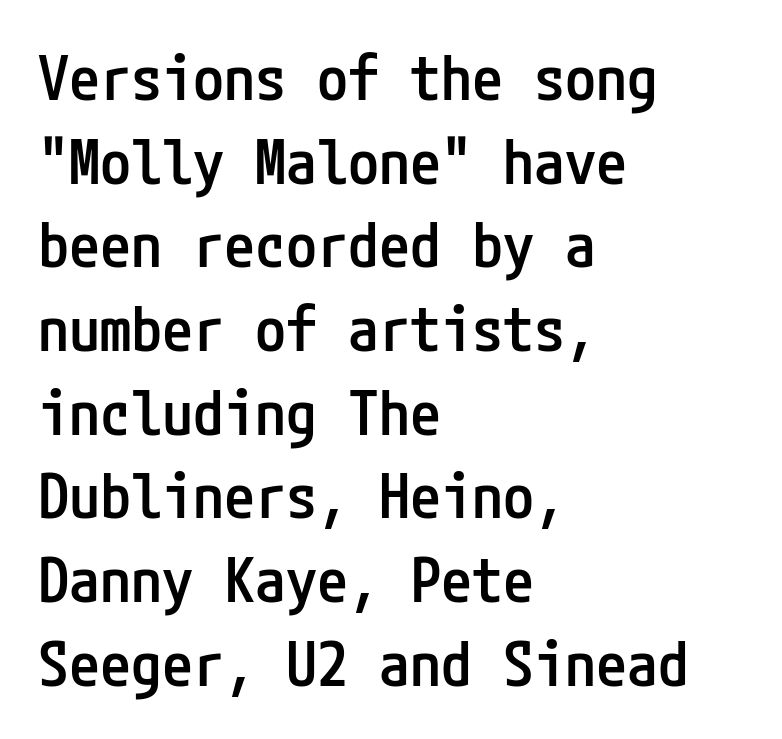
The image shows 62 px semibold, condensed sans-serif type, upright; set left-aligned, normal line spacing (1.35x), normal letter spacing, not underlined; low stroke contrast and a medium x-height.
